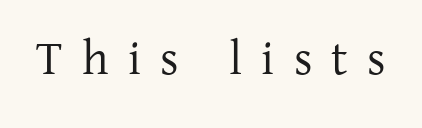
Q: Is the text italic (slanted)? A: No, it is upright.
Q: Is the typeface a serif or a sans-serif typeface? A: Serif.
Q: Is the text underlined? A: No.
Q: Is the spacing between letters normal or unusually wide? A: Unusually wide.
Q: Width (condensed, normal, or wide)? A: Normal.
Q: Stroke contrast? A: Low.
Q: x-height? A: Medium.
Q: Monospaced? A: No.
